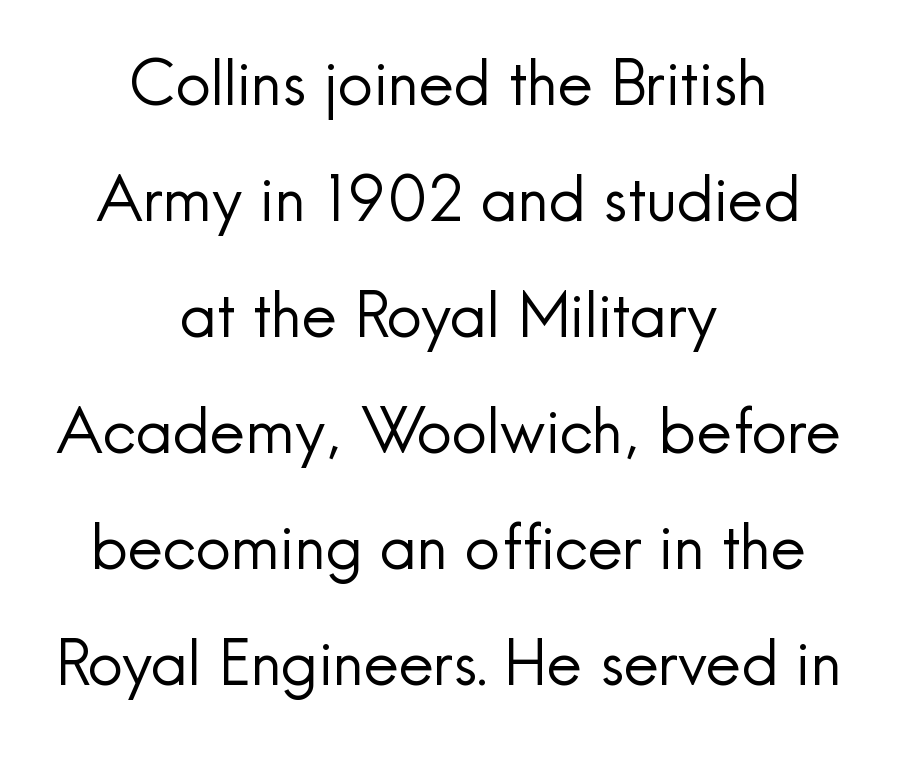
Typeset on center — no edge is straight. This sample uses plain, unmodified letter spacing. Think of a printed novel: that variable character pitch is what you see here. The glyphs are unaccompanied by any horizontal stroke below them. This is not heavy type; no bold has been used.
